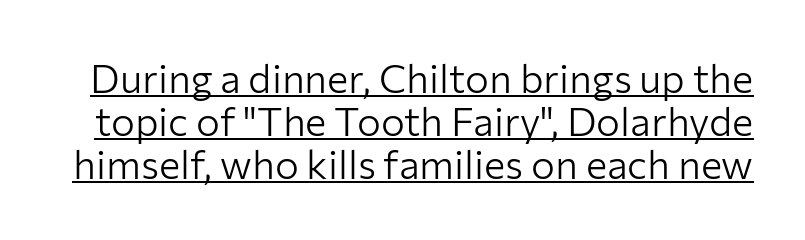
Q: Is the text bold? A: No.
Q: Is the text italic (slanted)? A: No, it is upright.
Q: Is the typeface a serif or a sans-serif typeface? A: Sans-serif.
Q: Is the text underlined? A: Yes.
Q: Is the spacing between letters normal or unusually wide? A: Normal.
Q: Is the spacing between lines tight, normal or loose? A: Tight.
Q: Width (condensed, normal, or wide)? A: Normal.
Q: Stroke contrast? A: Low.
Q: x-height? A: Medium.
Q: Monospaced? A: No.
